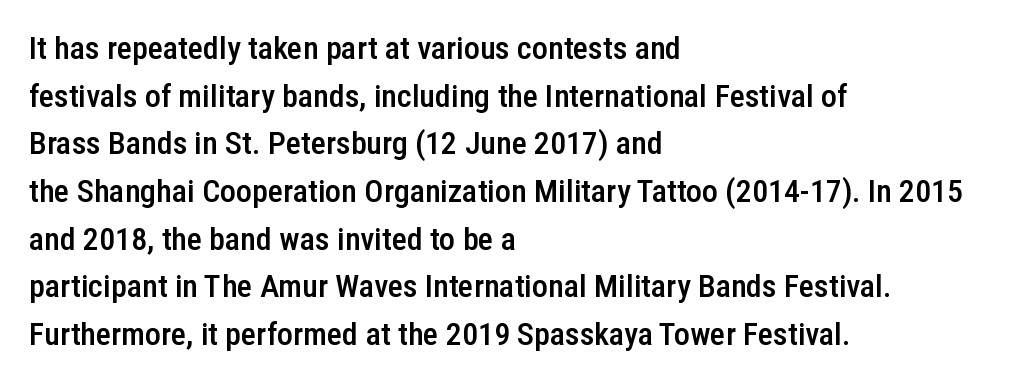
Q: Is the text bold? A: Semi-bold.
Q: Is the text italic (slanted)? A: No, it is upright.
Q: Is the typeface a serif or a sans-serif typeface? A: Sans-serif.
Q: Is the text underlined? A: No.
Q: How is the paragraph aligned? A: Left-aligned.
Q: Is the spacing between letters normal or unusually wide? A: Normal.
Q: Is the spacing between lines tight, normal or loose? A: Normal.
Q: Width (condensed, normal, or wide)? A: Condensed.
Q: Stroke contrast? A: Low.
Q: x-height? A: Medium.
Q: Monospaced? A: No.
